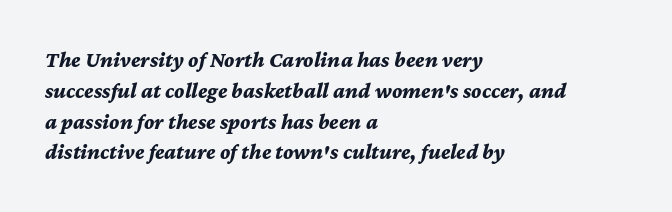
Successive baselines arrive at the customary interval. The face used here has a pronounced slope to its letters. The compositor pushed each line to the left boundary. The letterforms sit shoulder to shoulder at normal distance. I'd describe the lettering as bold — thick and assertive. The glyphs are unaccompanied by any horizontal stroke below them.
